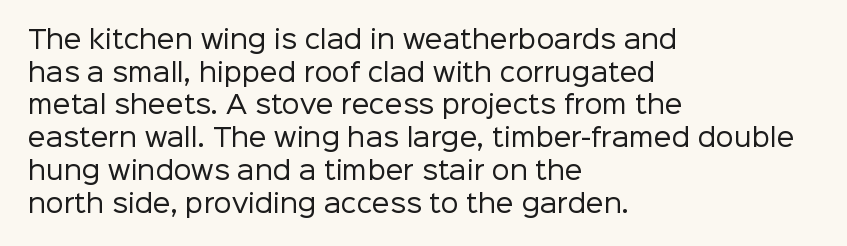
What's the leading like? Ordinary, nothing unusual. The passage shown has conventional tracking throughout. The typography opts for an upright posture over an oblique one. The passage is arranged the way most books set body copy — flush left.
